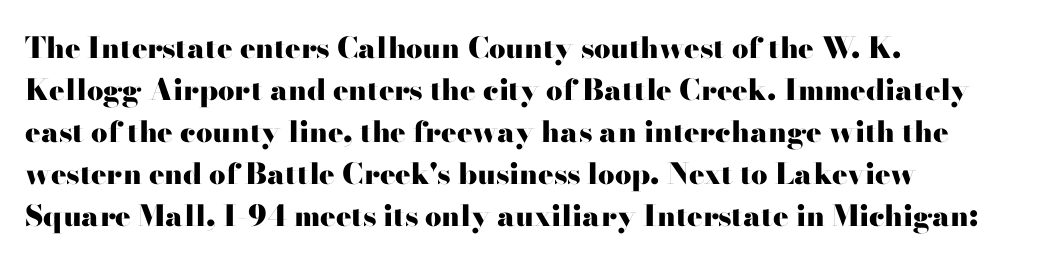
Q: Is the text bold? A: Yes.
Q: Is the text italic (slanted)? A: No, it is upright.
Q: Is the typeface a serif or a sans-serif typeface? A: Serif.
Q: Is the text underlined? A: No.
Q: How is the paragraph aligned? A: Left-aligned.
Q: Is the spacing between letters normal or unusually wide? A: Normal.
Q: Is the spacing between lines tight, normal or loose? A: Normal.
Q: Width (condensed, normal, or wide)? A: Wide.
Q: Stroke contrast? A: High.
Q: x-height? A: Small.
Q: Monospaced? A: No.
